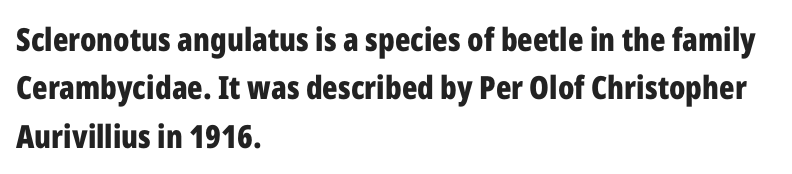
The image shows 32 px bold, condensed sans-serif type, upright; set left-aligned, normal line spacing (1.51x), normal letter spacing, not underlined; low stroke contrast and a medium x-height.
